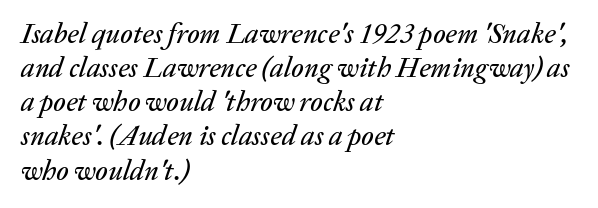
The image shows 28 px text type, italic (leaning right); set left-aligned, line spacing 1.22x, normal letter spacing, not underlined; low stroke contrast and a medium x-height.
